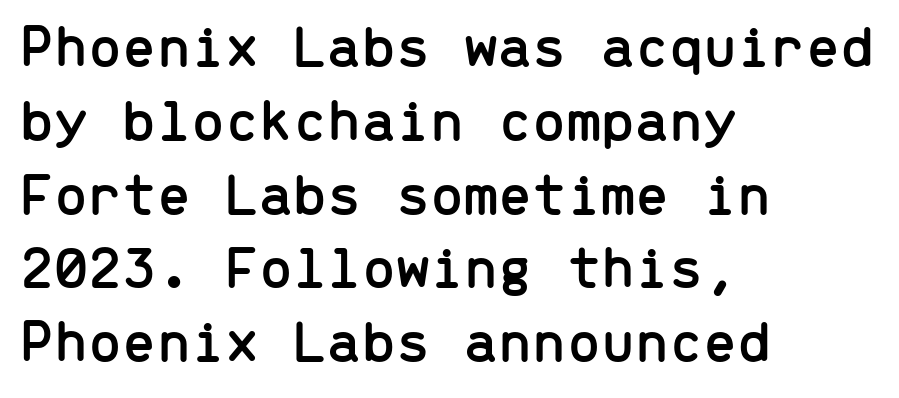
{"serif": "no", "italic": "no", "width": "normal", "stroke_contrast": "low", "x_height": "medium", "monospaced": "yes", "underline": "no", "align": "left", "line_spacing_ratio": 1.21, "letter_spacing": "normal", "letter_spacing_em": 0.0, "glyph_px": 61}
